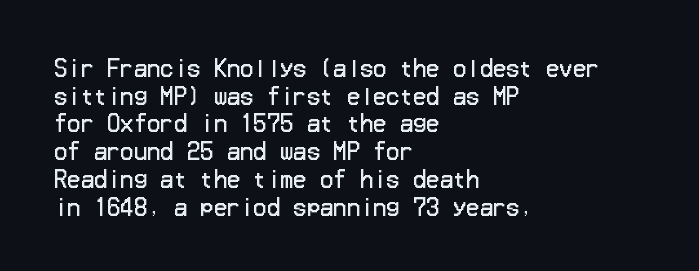
Q: Is the text bold? A: No.
Q: Is the text italic (slanted)? A: No, it is upright.
Q: Is the text underlined? A: No.
Q: How is the paragraph aligned? A: Left-aligned.
Q: Is the spacing between letters normal or unusually wide? A: Normal.
Q: Is the spacing between lines tight, normal or loose? A: Normal.
